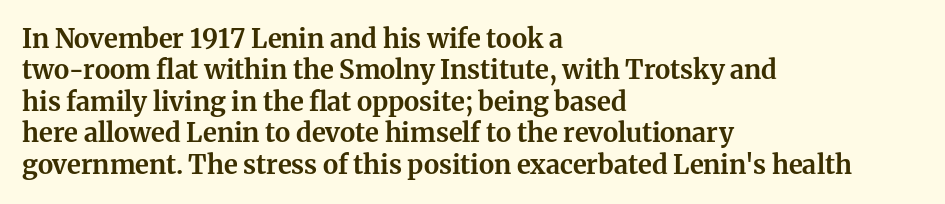
{"italic": "no", "bold": "yes", "underline": "no", "align": "left", "line_spacing_ratio": 1.21, "letter_spacing": "normal", "letter_spacing_em": 0.0, "glyph_px": 26}
